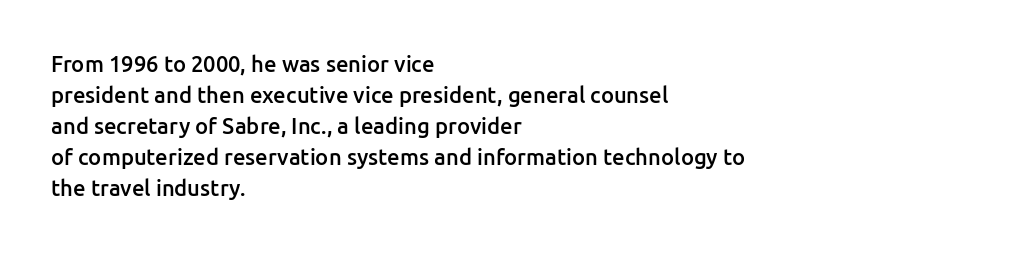
{"italic": "no", "bold": "semi", "underline": "no", "align": "left", "line_spacing": "normal", "line_spacing_ratio": 1.41, "letter_spacing": "normal", "letter_spacing_em": 0.0, "glyph_px": 22}
